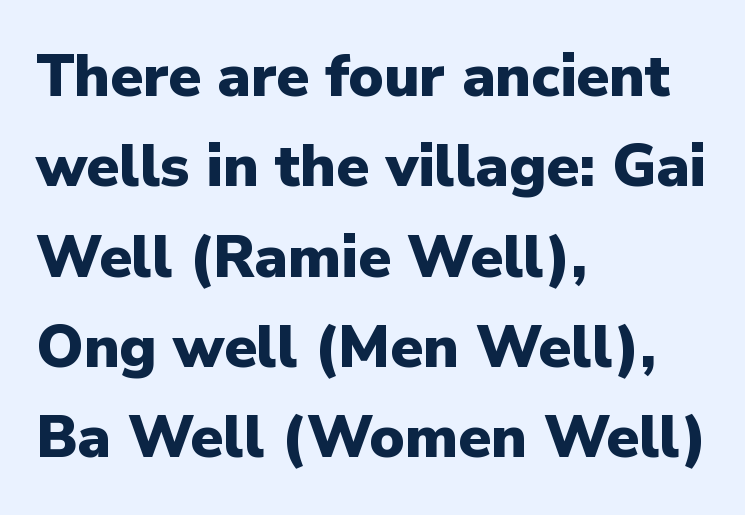
The image shows 59 px heavy sans-serif type, upright; set left-aligned, normal line spacing (1.53x), normal letter spacing, not underlined; low stroke contrast and a medium x-height.
